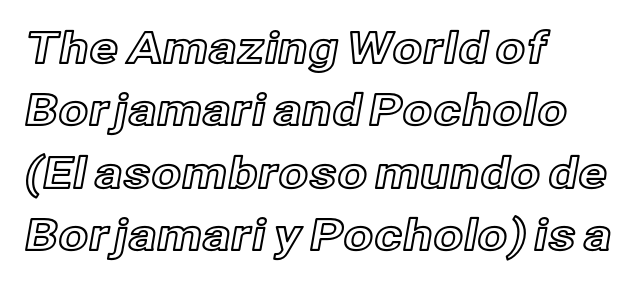
The image shows 43 px text type; set left-aligned, normal line spacing (1.45x), normal letter spacing, not underlined; a medium x-height.
